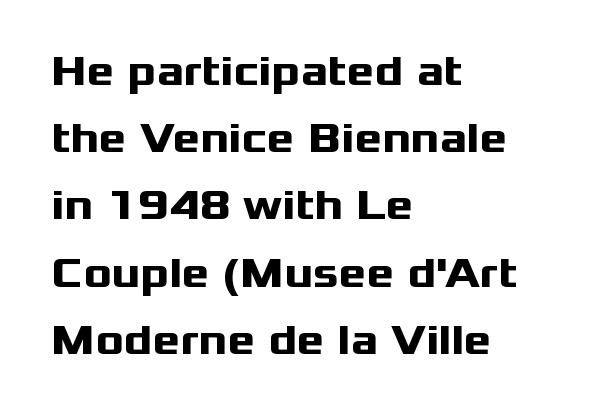
Q: Is the text bold? A: Yes.
Q: Is the text italic (slanted)? A: No, it is upright.
Q: Is the typeface a serif or a sans-serif typeface? A: Sans-serif.
Q: Is the text underlined? A: No.
Q: How is the paragraph aligned? A: Left-aligned.
Q: Is the spacing between letters normal or unusually wide? A: Normal.
Q: Is the spacing between lines tight, normal or loose? A: Normal.
Q: Width (condensed, normal, or wide)? A: Wide.
Q: Stroke contrast? A: Medium.
Q: x-height? A: Medium.
Q: Monospaced? A: No.
